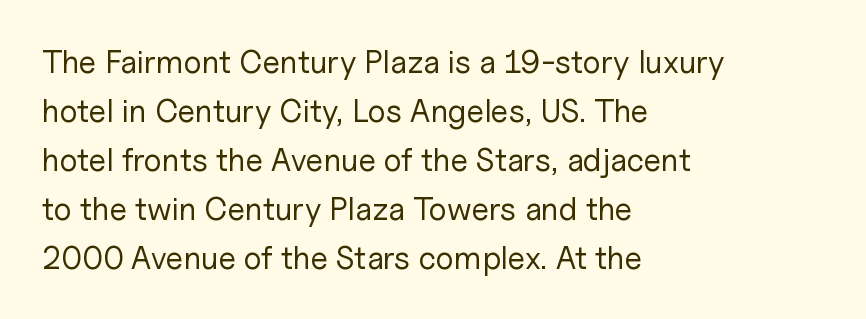
{"serif": "no", "italic": "no", "bold": "no", "weight": "regular", "width": "normal", "stroke_contrast": "low", "x_height": "medium", "monospaced": "no", "underline": "no", "align": "left", "line_spacing": "normal", "line_spacing_ratio": 1.53, "letter_spacing": "normal", "letter_spacing_em": 0.0, "glyph_px": 32}
